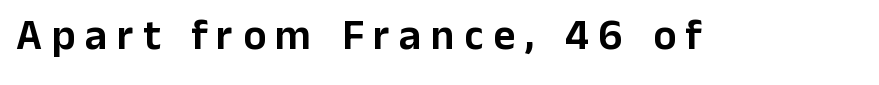
The image shows 43 px sans-serif type, upright; set unusually wide letter spacing (+0.22 em), not underlined; low stroke contrast and a medium x-height.
